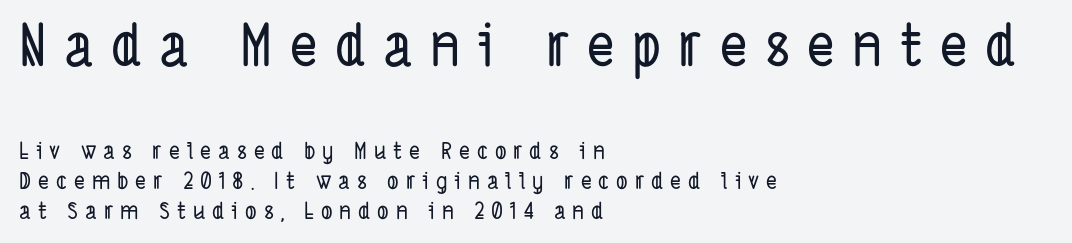
Think of a printed novel: that variable character pitch is what you see here. Quick note: interline space is typical. The text block is weighted toward the left margin, trailing off unevenly rightward. Observe the absence of serifs on each vertical stroke in this sample. The face used here appears at its bigger size in the upper chunk. Underlining? Definitely not there.
